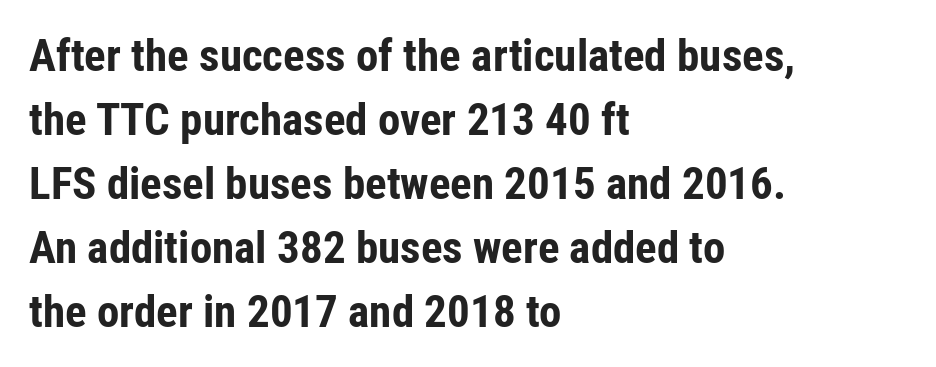
{"serif": "no", "italic": "no", "bold": "yes", "weight": "bold", "width": "condensed", "stroke_contrast": "low", "x_height": "medium", "monospaced": "no", "underline": "no", "align": "left", "line_spacing": "normal", "line_spacing_ratio": 1.42, "letter_spacing": "normal", "letter_spacing_em": 0.0, "glyph_px": 45}
